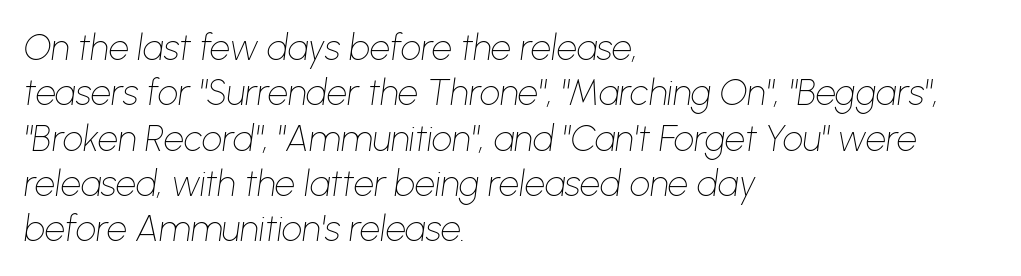
The image shows 36 px thin type, italic (leaning right); set left-aligned, normal line spacing (1.26x), normal letter spacing, not underlined; low stroke contrast and a medium x-height.
